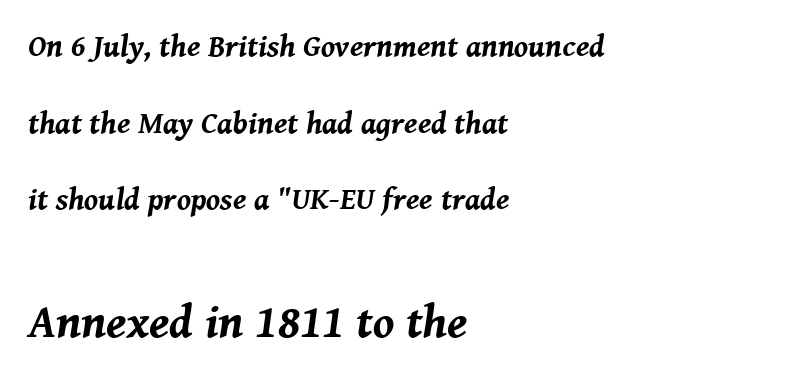
The image shows 47 px bold type, italic (leaning right); set left-aligned, loose line spacing (2.47x), normal letter spacing, not underlined; the second (bottom) block is 1.52x larger; medium stroke contrast and a medium x-height.
